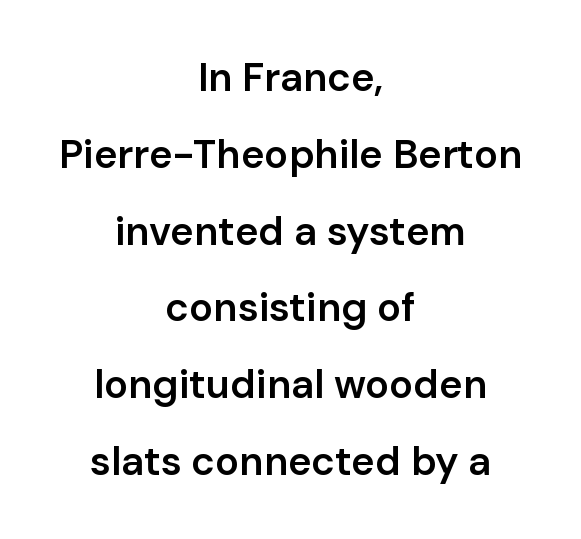
A semibold gives these letters moderate extra thickness, short of bold. Varying glyph widths throughout — classic text-font behaviour. One-word summary of the alignment: center. Does extra space separate the letters? No, they use regular spacing.
